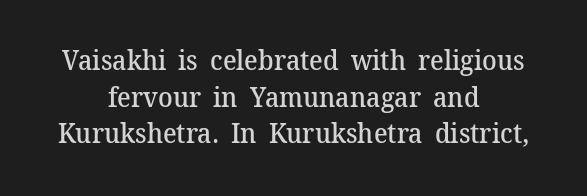
Q: Is the text bold? A: Semi-bold.
Q: Is the text italic (slanted)? A: No, it is upright.
Q: Is the text underlined? A: No.
Q: How is the paragraph aligned? A: Centered.
Q: Is the spacing between letters normal or unusually wide? A: Normal.
Q: Is the spacing between lines tight, normal or loose? A: Normal.
